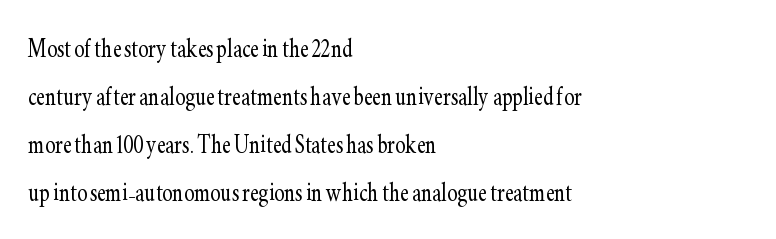
The letters advance in unequal steps, a hallmark of proportional type. Descender tails drop into unmarked territory. Stroke mass is kept to a normal reading level or below. These lines keep a tight, regular rhythm from letter to letter. This rendering uses left alignment, leaving the right contour irregular.
